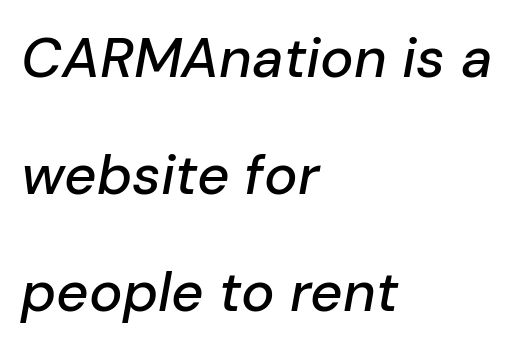
Q: Is the text italic (slanted)? A: Yes, it leans right by about 10 degrees.
Q: Is the text underlined? A: No.
Q: How is the paragraph aligned? A: Left-aligned.
Q: Is the spacing between letters normal or unusually wide? A: Normal.
Q: Is the spacing between lines tight, normal or loose? A: Loose.
Q: Width (condensed, normal, or wide)? A: Normal.
Q: Stroke contrast? A: Low.
Q: x-height? A: Medium.
Q: Monospaced? A: No.
